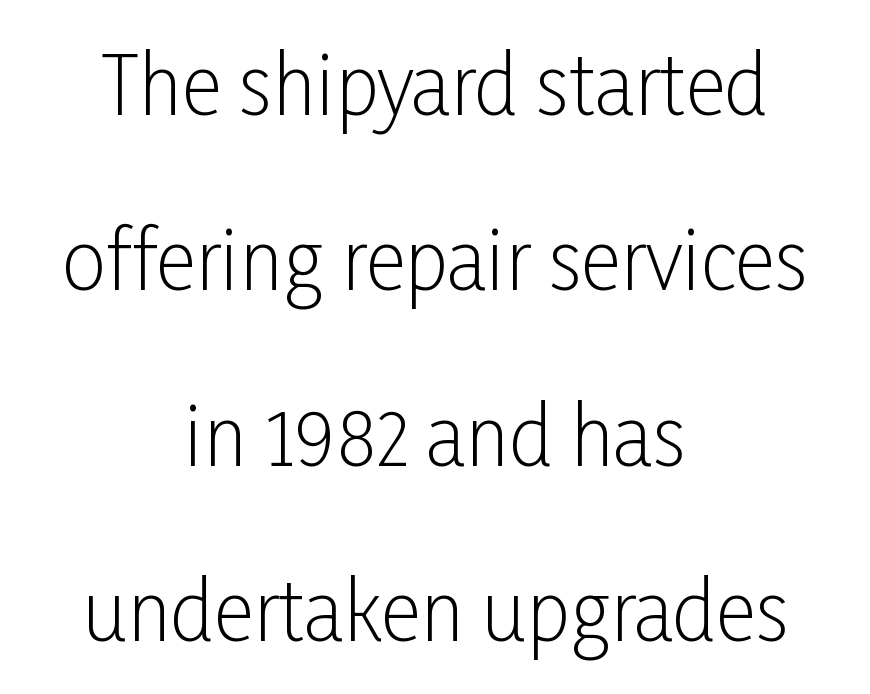
{"serif": "no", "italic": "no", "bold": "no", "weight": "light", "width": "condensed", "stroke_contrast": "low", "x_height": "medium", "monospaced": "no", "underline": "no", "align": "center", "line_spacing": "loose", "line_spacing_ratio": 2.22, "letter_spacing": "normal", "letter_spacing_em": 0.0, "glyph_px": 79}
